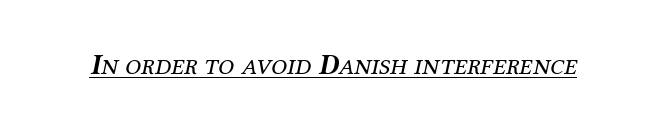
{"serif": "yes", "italic": "yes", "lean": "right", "slant_degrees": 12, "bold": "no", "weight": "regular", "width": "normal", "stroke_contrast": "medium", "x_height": "medium", "monospaced": "no", "underline": "yes", "letter_spacing": "normal", "letter_spacing_em": 0.0, "glyph_px": 29}
